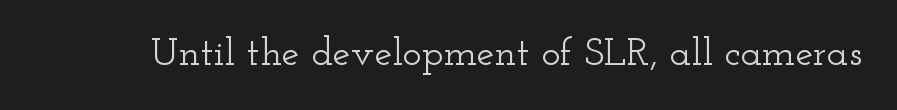
This is roman type, the default non-slanted kind. The space directly below the letters is spotless. Small tapered or slab feet sit at the stroke ends, so this counts as serif. The horizontal fit of the characters is conventional and even. The letters advance in unequal steps, a hallmark of proportional type.
